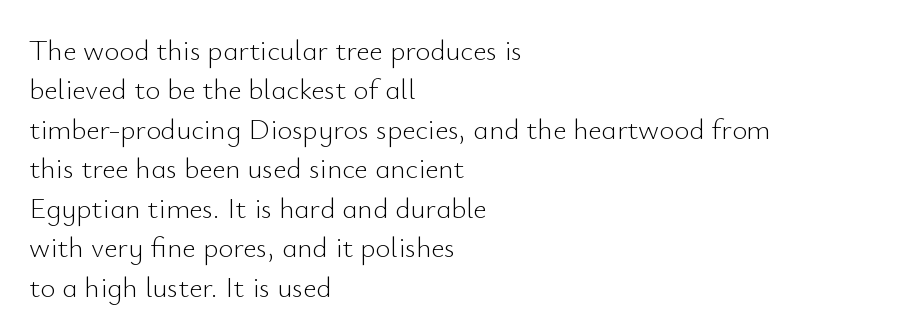
The image shows 29 px light sans-serif type, upright; set left-aligned, normal line spacing (1.36x), normal letter spacing, not underlined; low stroke contrast and a small x-height.
